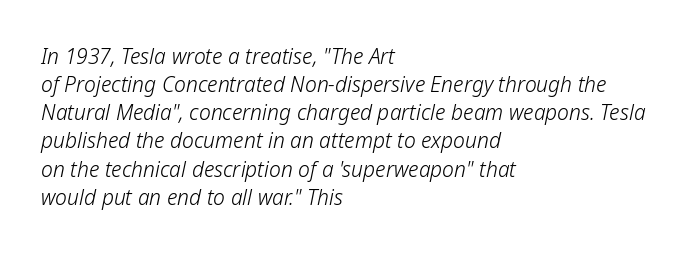
The image shows 21 px text type, italic (leaning right); set left-aligned, normal line spacing (1.34x), normal letter spacing, not underlined.
